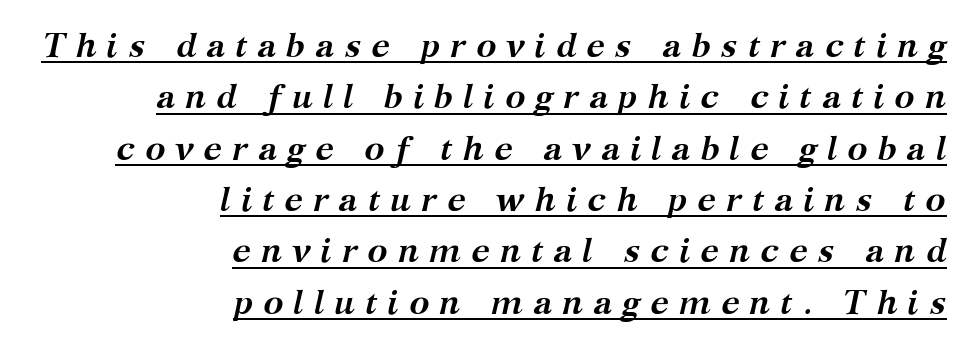
{"serif": "yes", "italic": "yes", "lean": "right", "slant_degrees": 12, "bold": "yes", "weight": "semibold", "width": "normal", "stroke_contrast": "medium", "x_height": "medium", "monospaced": "no", "underline": "yes", "align": "right", "line_spacing": "normal", "line_spacing_ratio": 1.51, "letter_spacing": "wide", "letter_spacing_em": 0.29, "glyph_px": 34}
